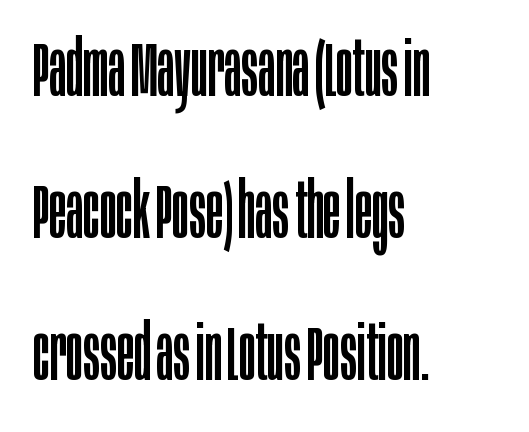
Q: Is the text bold? A: No.
Q: Is the text italic (slanted)? A: No, it is upright.
Q: Is the typeface a serif or a sans-serif typeface? A: Sans-serif.
Q: Is the text underlined? A: No.
Q: How is the paragraph aligned? A: Left-aligned.
Q: Is the spacing between letters normal or unusually wide? A: Normal.
Q: Width (condensed, normal, or wide)? A: Condensed.
Q: Stroke contrast? A: Low.
Q: x-height? A: Large.
Q: Monospaced? A: No.
